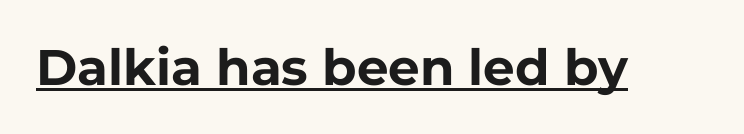
The image shows 50 px bold sans-serif type, upright; set normal letter spacing, underlined; low stroke contrast and a medium x-height.
